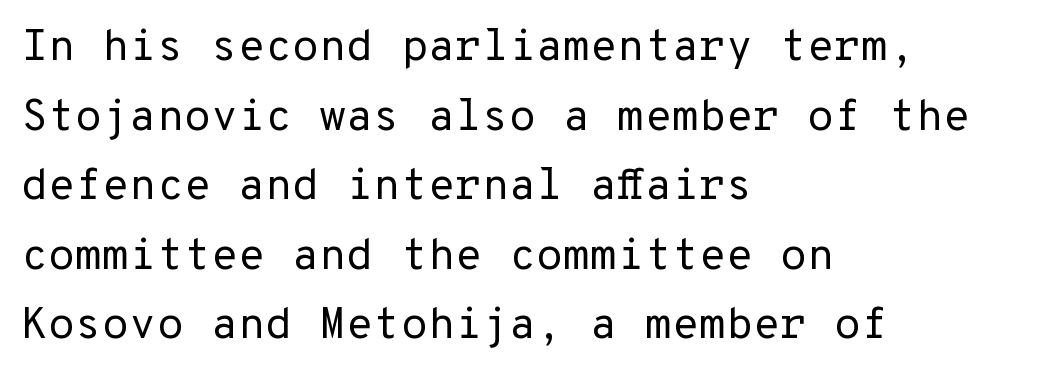
{"serif": "no", "italic": "no", "bold": "no", "weight": "regular", "width": "normal", "stroke_contrast": "low", "x_height": "medium", "monospaced": "yes", "underline": "no", "align": "left", "line_spacing": "normal", "line_spacing_ratio": 1.58, "letter_spacing": "normal", "letter_spacing_em": 0.0, "glyph_px": 44}
